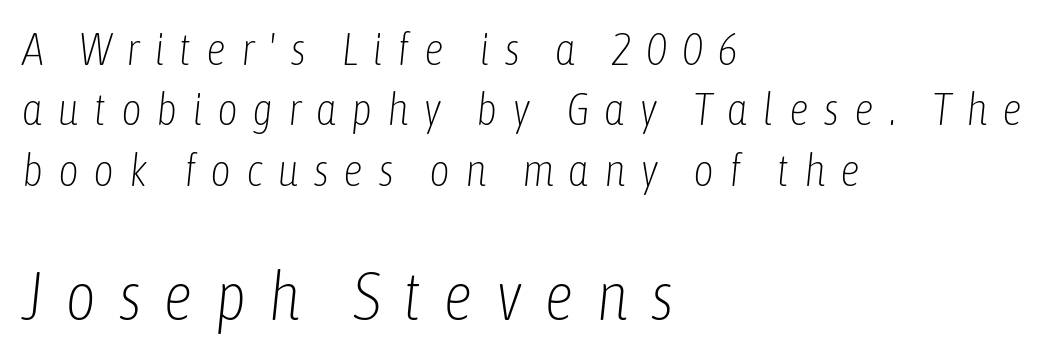
{"italic": "yes", "lean": "right", "slant_degrees": 6, "bold": "no", "weight": "light", "width": "condensed", "stroke_contrast": "low", "x_height": "medium", "monospaced": "no", "underline": "no", "align": "left", "line_spacing": "normal", "line_spacing_ratio": 1.34, "letter_spacing": "wide", "letter_spacing_em": 0.32, "larger_block": "second", "size_ratio": 1.49, "glyph_px": 67}
